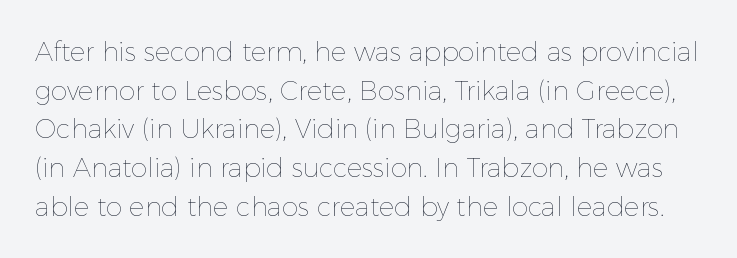
{"italic": "no", "bold": "no", "underline": "no", "line_spacing": "normal", "line_spacing_ratio": 1.49, "letter_spacing": "normal", "letter_spacing_em": 0.0, "glyph_px": 26}
